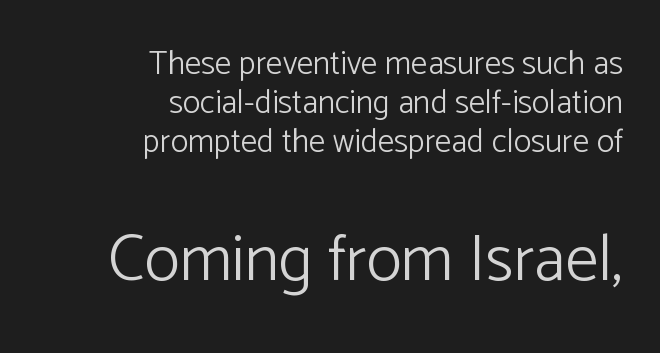
Q: Is the text bold? A: No.
Q: Is the text italic (slanted)? A: No, it is upright.
Q: Is the typeface a serif or a sans-serif typeface? A: Sans-serif.
Q: Is the text underlined? A: No.
Q: How is the paragraph aligned? A: Right-aligned.
Q: Is the spacing between letters normal or unusually wide? A: Normal.
Q: Which block of text is set in a larger size, the first (top) or the second (bottom)? A: The second (bottom) one.
Q: Width (condensed, normal, or wide)? A: Normal.
Q: Stroke contrast? A: Low.
Q: x-height? A: Medium.
Q: Monospaced? A: No.
